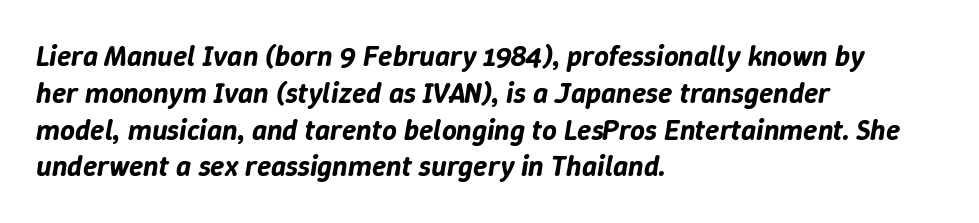
A normal amount of white space separates one row of letters from the next. Proportional: the letters do not fall into vertical columns. The text block is weighted toward the left margin, trailing off unevenly rightward. The letters sit at their default tracking, neither squeezed nor spread.
